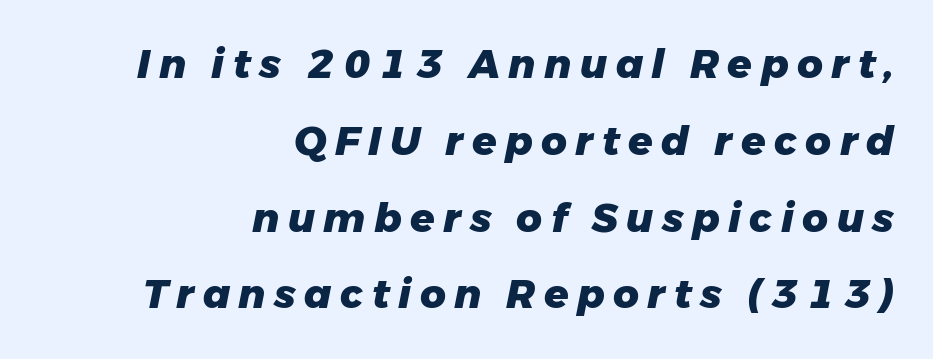
{"italic": "yes", "lean": "right", "slant_degrees": 11, "bold": "yes", "weight": "heavy", "width": "normal", "stroke_contrast": "low", "x_height": "medium", "monospaced": "no", "underline": "no", "align": "right", "line_spacing": "loose", "line_spacing_ratio": 1.92, "letter_spacing": "wide", "letter_spacing_em": 0.21, "glyph_px": 40}
